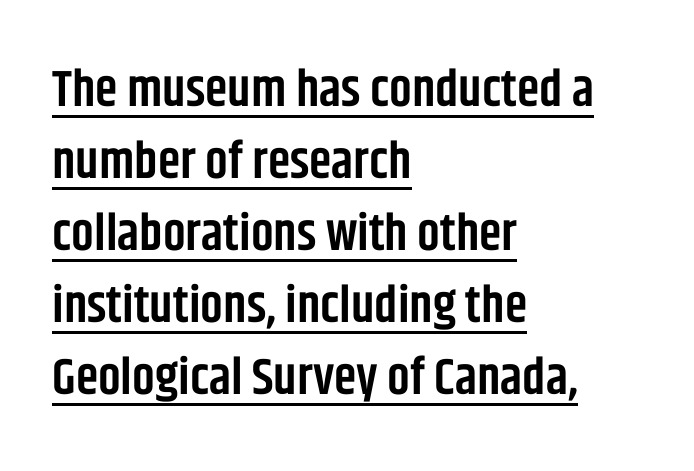
Q: Is the text bold? A: Semi-bold.
Q: Is the text italic (slanted)? A: No, it is upright.
Q: Is the typeface a serif or a sans-serif typeface? A: Sans-serif.
Q: Is the text underlined? A: Yes.
Q: How is the paragraph aligned? A: Left-aligned.
Q: Is the spacing between letters normal or unusually wide? A: Normal.
Q: Is the spacing between lines tight, normal or loose? A: Normal.
Q: Width (condensed, normal, or wide)? A: Condensed.
Q: Stroke contrast? A: Low.
Q: x-height? A: Large.
Q: Monospaced? A: No.
